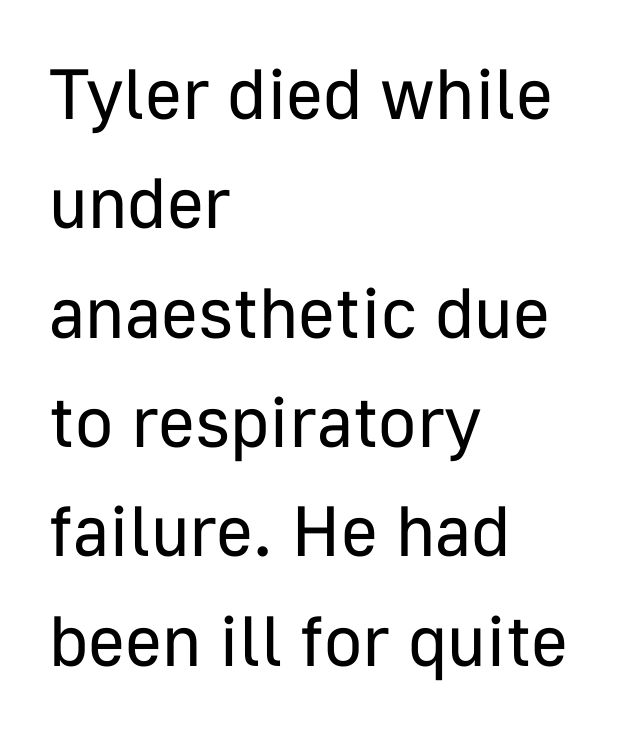
{"serif": "no", "italic": "no", "bold": "no", "weight": "regular", "width": "normal", "stroke_contrast": "low", "x_height": "medium", "monospaced": "no", "underline": "no", "align": "left", "line_spacing": "normal", "line_spacing_ratio": 1.54, "letter_spacing": "normal", "letter_spacing_em": 0.0, "glyph_px": 71}
